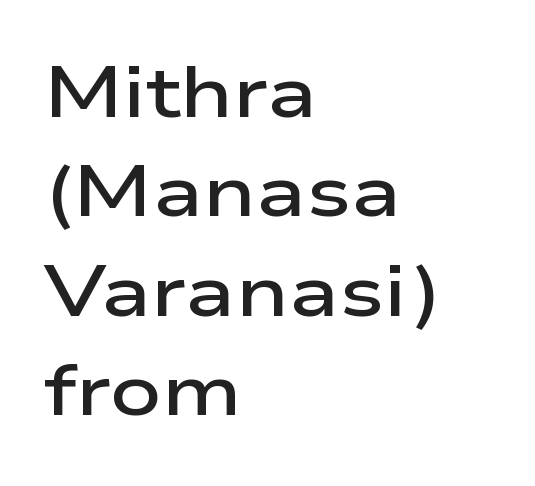
{"serif": "no", "italic": "no", "bold": "semi", "weight": "semibold", "width": "wide", "stroke_contrast": "low", "x_height": "medium", "monospaced": "no", "underline": "no", "align": "left", "line_spacing": "normal", "line_spacing_ratio": 1.38, "letter_spacing": "normal", "letter_spacing_em": 0.0, "glyph_px": 72}
